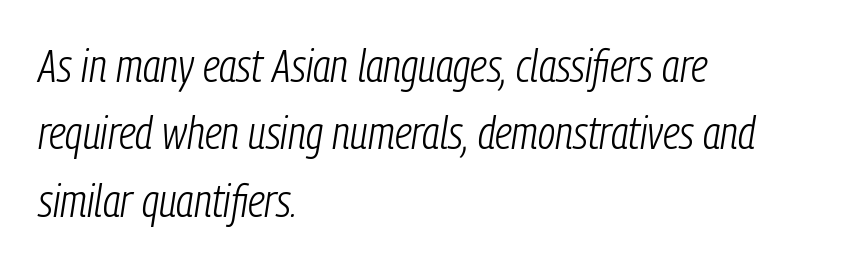
This sample is left-justified, so line endings fall wherever the words run out. Weight class: somewhere from thin through regular. Look at the tracking — it's just the regular setting, nothing added. Notice how the stems are inclined rather than vertical — that's the hallmark of italics. You could not count columns in this text — the font is proportionally spaced. Descenders are the only things crossing below the line.
